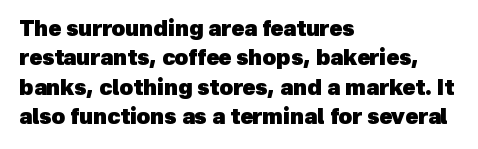
Quick note: interline space is typical. These lines are set flush left with a ragged right edge. Nothing unusual about the tracking: characters are spaced as the font intends. Decoration check: the copy has no underline. Heavy, bold letterforms.
